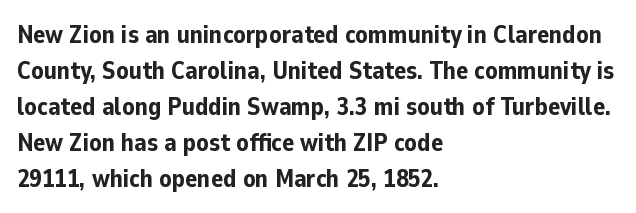
{"italic": "no", "bold": "yes", "underline": "no", "align": "left", "line_spacing": "normal", "line_spacing_ratio": 1.44, "letter_spacing": "normal", "letter_spacing_em": 0.0, "glyph_px": 25}
